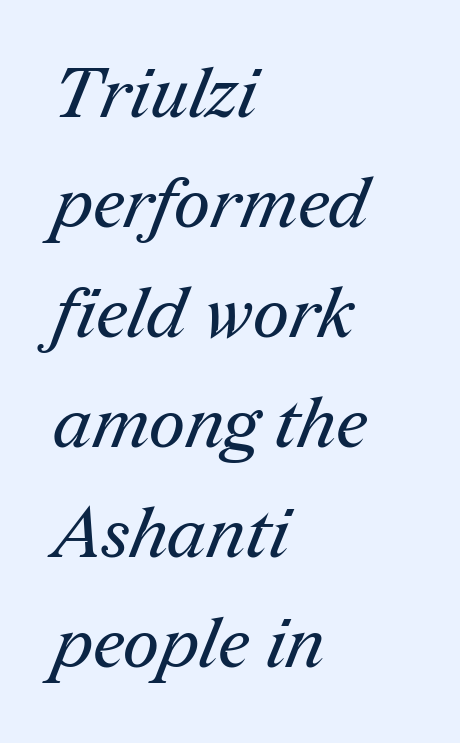
The image shows 71 px regular-weight serif type; set left-aligned, normal line spacing (1.55x), normal letter spacing, not underlined; medium stroke contrast and a medium x-height.
